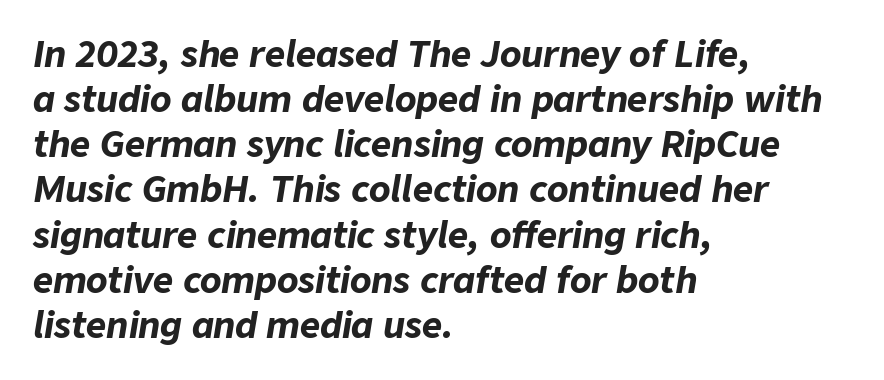
Q: Is the text bold? A: Yes.
Q: Is the text italic (slanted)? A: Yes, it leans right by about 9 degrees.
Q: Is the text underlined? A: No.
Q: How is the paragraph aligned? A: Left-aligned.
Q: Is the spacing between letters normal or unusually wide? A: Normal.
Q: Is the spacing between lines tight, normal or loose? A: Normal.
Q: Width (condensed, normal, or wide)? A: Normal.
Q: Stroke contrast? A: Low.
Q: x-height? A: Medium.
Q: Monospaced? A: No.
